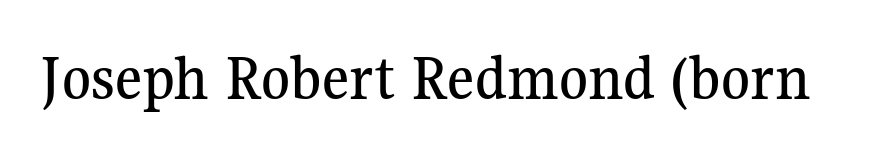
Rendered with straight, roman letterforms. These lines are rendered in a variable-pitch font. I'd call this a serif setting — the letters wear small feet. Check the space under the baseline: it is left empty. Words appear dense and cohesive because spacing is normal.
